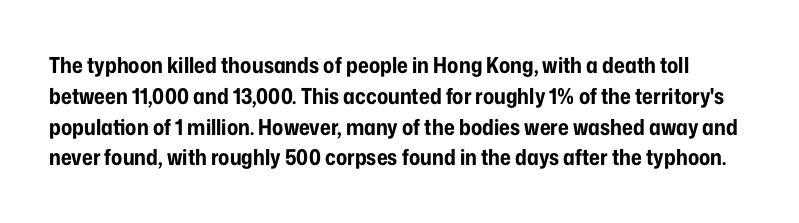
Q: Is the text bold? A: Yes.
Q: Is the text italic (slanted)? A: No, it is upright.
Q: Is the text underlined? A: No.
Q: Is the spacing between letters normal or unusually wide? A: Normal.
Q: Is the spacing between lines tight, normal or loose? A: Normal.
